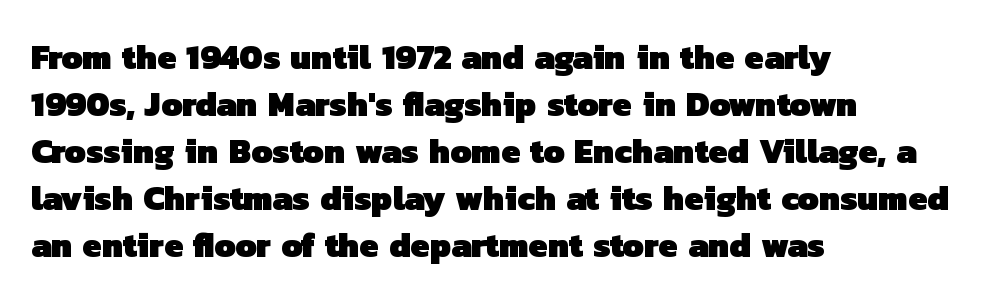
Q: Is the text bold? A: Yes.
Q: Is the typeface a serif or a sans-serif typeface? A: Sans-serif.
Q: Is the text underlined? A: No.
Q: How is the paragraph aligned? A: Left-aligned.
Q: Is the spacing between letters normal or unusually wide? A: Normal.
Q: Is the spacing between lines tight, normal or loose? A: Normal.
Q: Width (condensed, normal, or wide)? A: Normal.
Q: Stroke contrast? A: Low.
Q: x-height? A: Medium.
Q: Monospaced? A: No.
